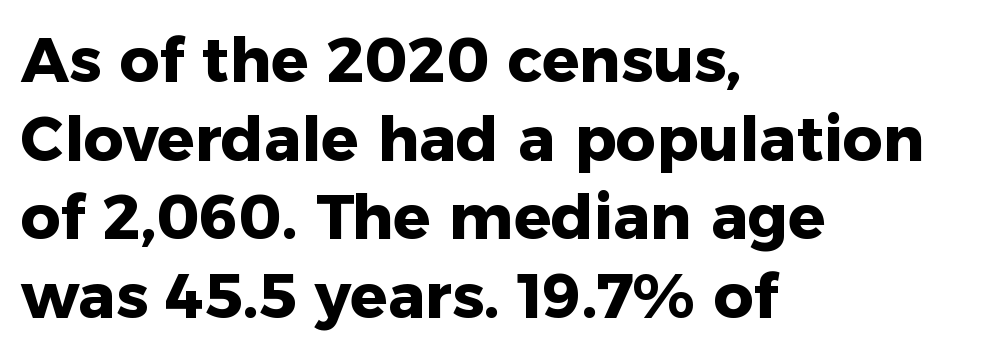
Q: Is the text bold? A: Yes.
Q: Is the text italic (slanted)? A: No, it is upright.
Q: Is the typeface a serif or a sans-serif typeface? A: Sans-serif.
Q: Is the text underlined? A: No.
Q: How is the paragraph aligned? A: Left-aligned.
Q: Is the spacing between letters normal or unusually wide? A: Normal.
Q: Is the spacing between lines tight, normal or loose? A: Normal.
Q: Width (condensed, normal, or wide)? A: Normal.
Q: Stroke contrast? A: Low.
Q: x-height? A: Medium.
Q: Monospaced? A: No.
